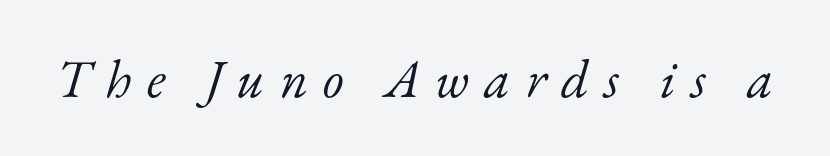
{"serif": "yes", "italic": "yes", "lean": "right", "slant_degrees": 17, "bold": "no", "weight": "light", "width": "normal", "stroke_contrast": "low", "x_height": "small", "monospaced": "no", "underline": "no", "letter_spacing": "wide", "letter_spacing_em": 0.28, "glyph_px": 54}
